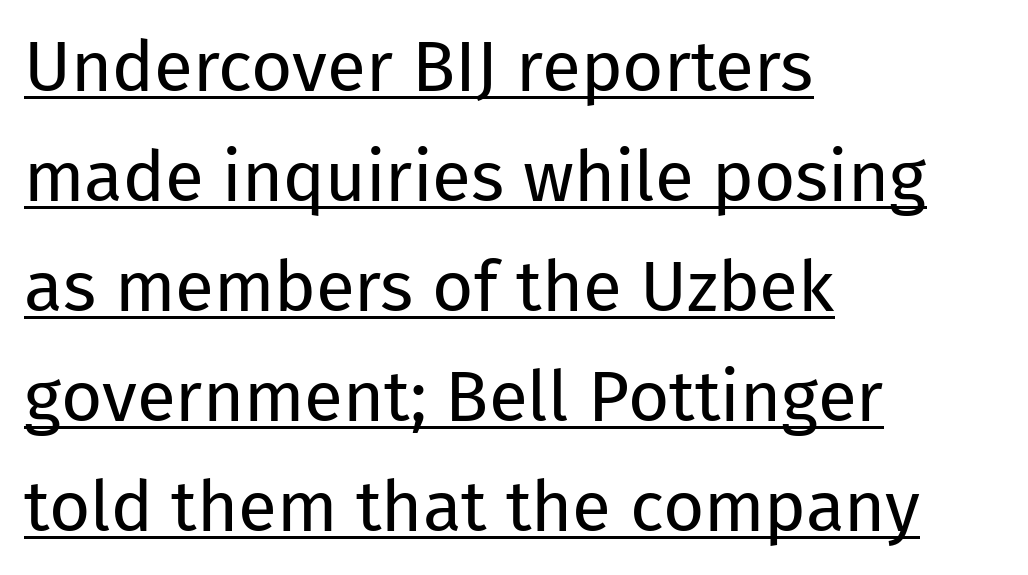
The image shows 71 px regular-weight sans-serif type, upright; set left-aligned, normal line spacing (1.55x), normal letter spacing, underlined; low stroke contrast and a medium x-height.
